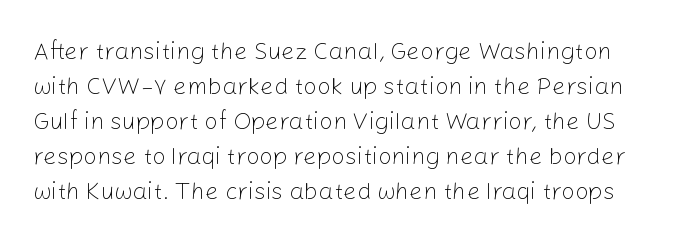
Italic? Not at all — the glyphs are vertical. The letters sit at their default tracking, neither squeezed nor spread. Vertically, the passage feels balanced, rows spaced as you'd expect. Quick note: underline off.
